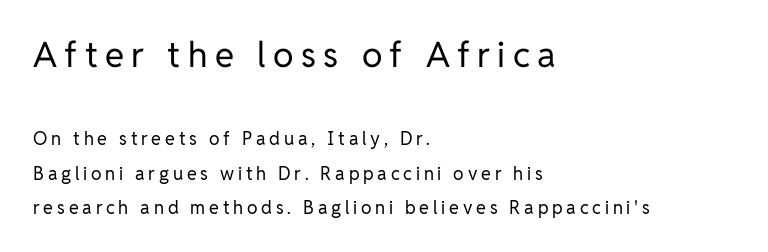
Q: Is the text bold? A: No.
Q: Is the text italic (slanted)? A: No, it is upright.
Q: Is the typeface a serif or a sans-serif typeface? A: Sans-serif.
Q: Is the text underlined? A: No.
Q: How is the paragraph aligned? A: Left-aligned.
Q: Is the spacing between letters normal or unusually wide? A: Unusually wide.
Q: Is the spacing between lines tight, normal or loose? A: Loose.
Q: Which block of text is set in a larger size, the first (top) or the second (bottom)? A: The first (top) one.
Q: Width (condensed, normal, or wide)? A: Normal.
Q: Stroke contrast? A: Low.
Q: x-height? A: Medium.
Q: Monospaced? A: No.
